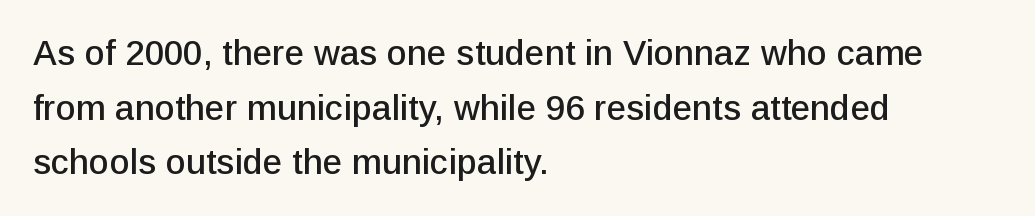
The typesetter chose a ragged-right arrangement here. Unmarked baselines from the first word to the last. Characters follow at the spacing the type designer built in. Characters remain perfectly vertical along every line. Looks like regular typesetting: each glyph gets only the width it needs.
